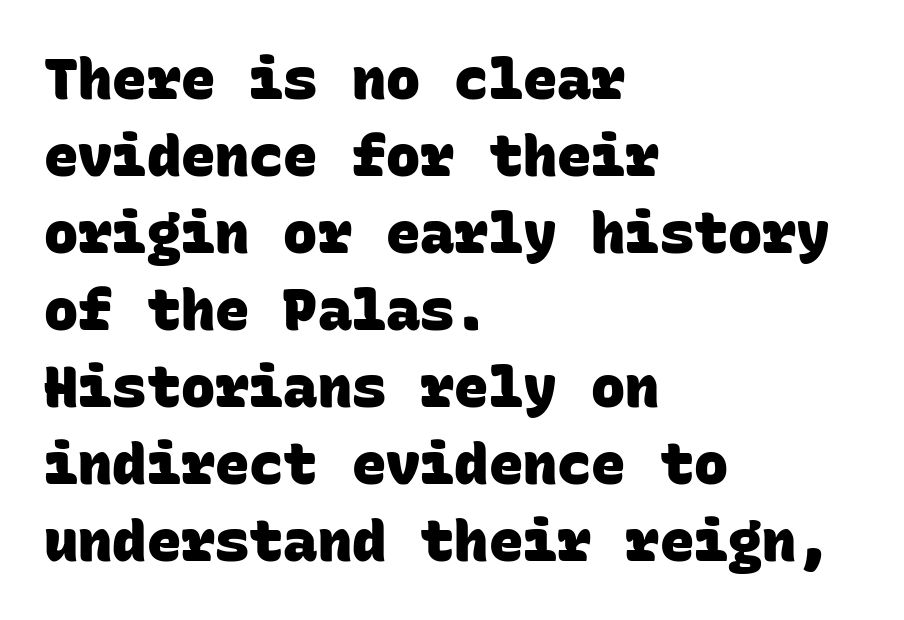
Note: no serifs on the glyphs. Line starts are locked; line ends wander. Does the weight exceed regular? Yes, all the way to bold. The strip under each line holds only bare page. Regarding leading, the lines here are spaced in the standard way. Spacing verdict: monospaced, one width for all characters.
